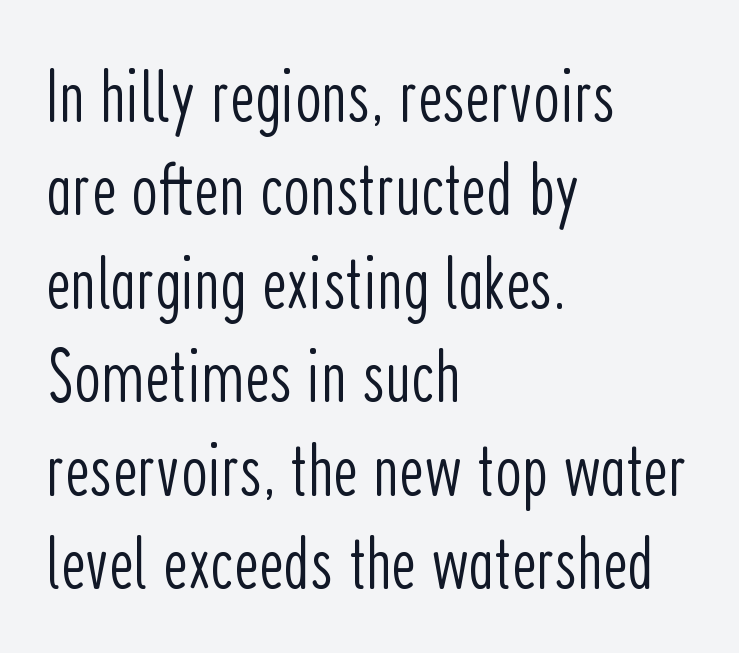
The rag falls on the right side of this text block. Tracking value appears to be zero — textbook default spacing. A typesetter would mark this as roman, not italic. A typesetter would call this proportional, since set widths differ per character.
